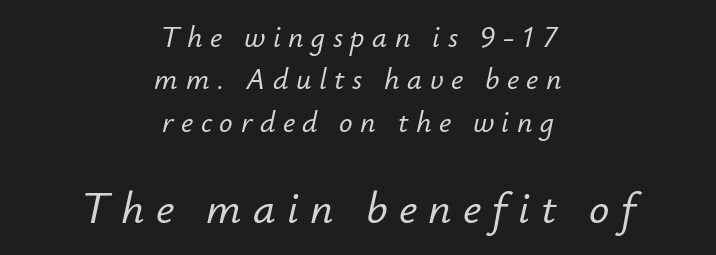
The image shows 45 px text type, italic (leaning right); set centered, normal line spacing (1.41x), unusually wide letter spacing (+0.25 em), not underlined; the second (bottom) block is 1.5x larger; low stroke contrast and a small x-height.
